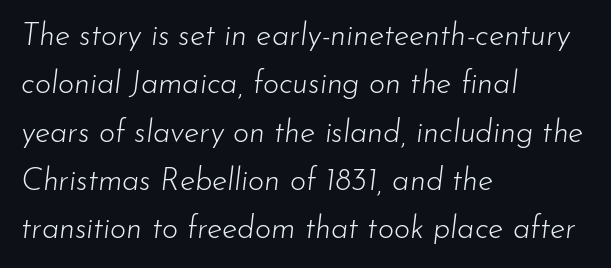
Q: Is the text bold? A: No.
Q: Is the text italic (slanted)? A: Yes, it leans right by about 7 degrees.
Q: Is the text underlined? A: No.
Q: How is the paragraph aligned? A: Left-aligned.
Q: Is the spacing between letters normal or unusually wide? A: Normal.
Q: Is the spacing between lines tight, normal or loose? A: Normal.
Q: Width (condensed, normal, or wide)? A: Normal.
Q: Stroke contrast? A: Low.
Q: x-height? A: Small.
Q: Monospaced? A: No.
